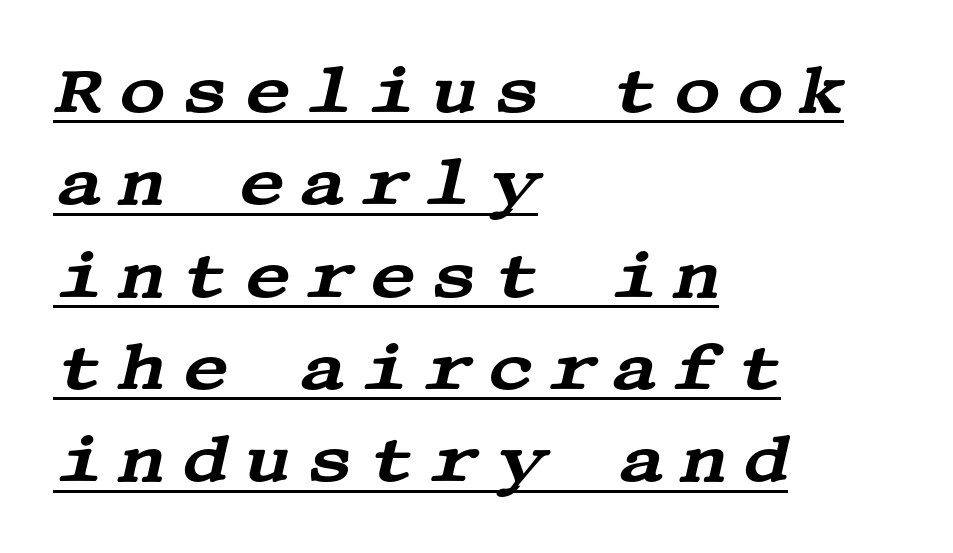
The image shows 65 px wide serif type, italic (leaning right); set left-aligned, normal line spacing (1.42x), unusually wide letter spacing (+0.22 em), underlined; medium stroke contrast and a large x-height.
